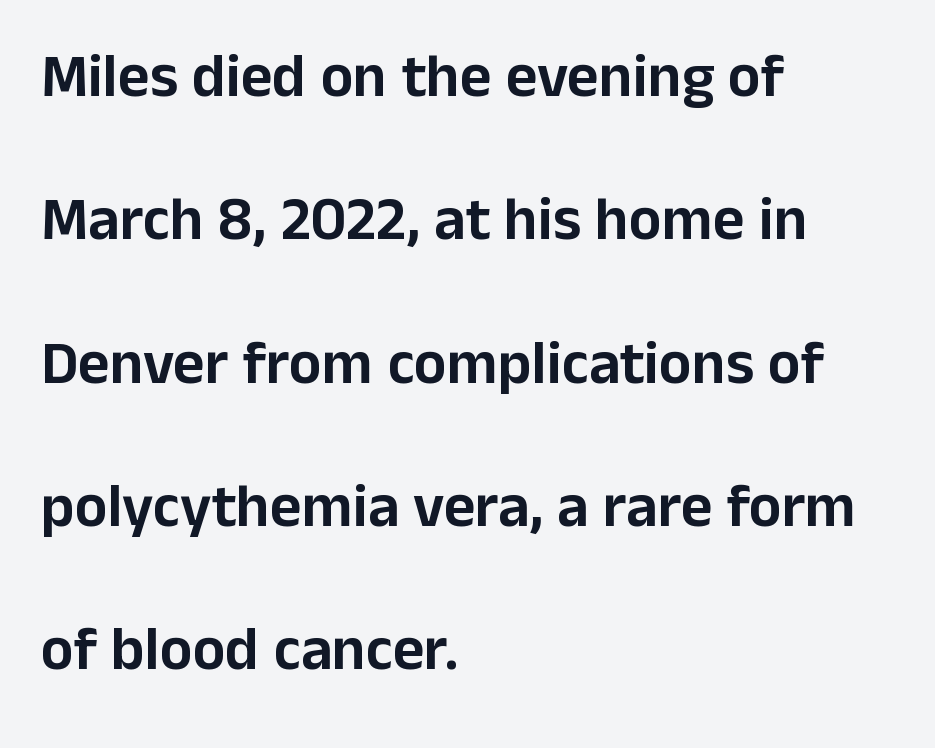
Q: Is the text italic (slanted)? A: No, it is upright.
Q: Is the typeface a serif or a sans-serif typeface? A: Sans-serif.
Q: Is the text underlined? A: No.
Q: How is the paragraph aligned? A: Left-aligned.
Q: Is the spacing between letters normal or unusually wide? A: Normal.
Q: Is the spacing between lines tight, normal or loose? A: Loose.
Q: Width (condensed, normal, or wide)? A: Normal.
Q: Stroke contrast? A: Low.
Q: x-height? A: Medium.
Q: Monospaced? A: No.
